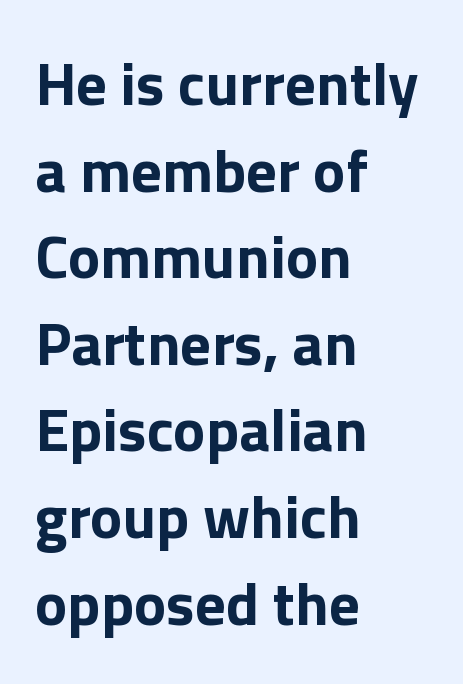
{"serif": "no", "italic": "no", "bold": "yes", "weight": "bold", "width": "normal", "x_height": "medium", "monospaced": "no", "underline": "no", "align": "left", "line_spacing": "normal", "line_spacing_ratio": 1.42, "letter_spacing": "normal", "letter_spacing_em": 0.0, "glyph_px": 61}
